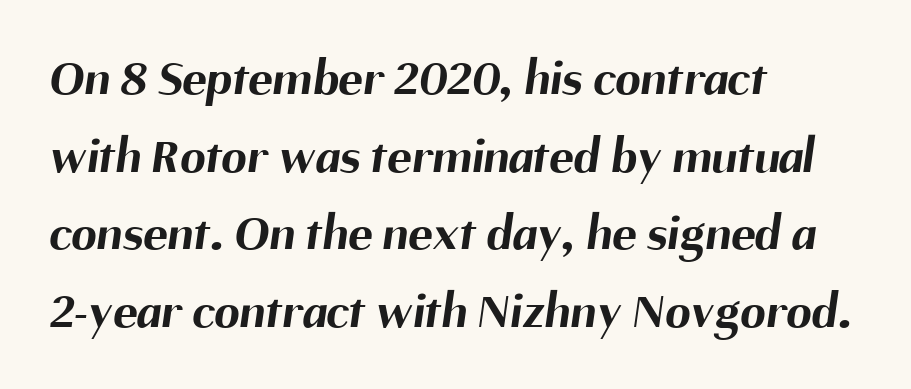
Lines of text with bare space underneath. Honestly, the letter spacing is just normal — you wouldn't notice it. A typesetter would call this proportional, since set widths differ per character. Heft: maximum for text — a bold. Horizontal alignment here is leftward, the default for most running prose.
